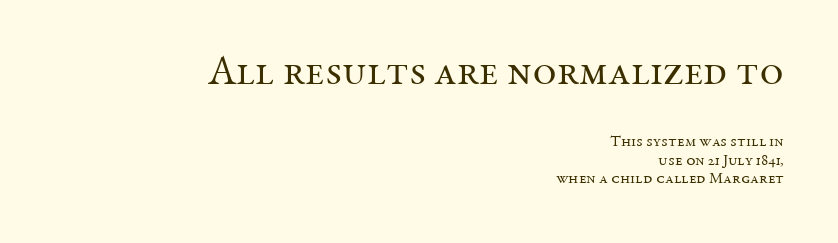
{"serif": "yes", "italic": "no", "bold": "no", "weight": "regular", "width": "normal", "stroke_contrast": "medium", "x_height": "medium", "monospaced": "no", "underline": "no", "align": "right", "line_spacing_ratio": 1.16, "letter_spacing": "normal", "letter_spacing_em": 0.0, "larger_block": "first", "size_ratio": 2.56, "glyph_px": 41}
